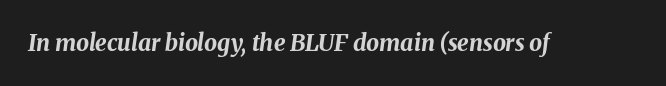
{"italic": "yes", "lean": "right", "slant_degrees": 8, "bold": "yes", "underline": "no", "letter_spacing": "normal", "letter_spacing_em": 0.0, "glyph_px": 23}
